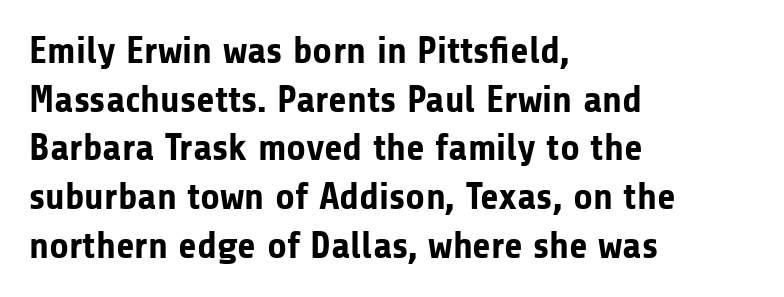
These lines are rendered in a variable-pitch font. Compared with an ordinary text face, these strokes are far heavier — a full bold. The type family on display is of the sans-serif kind. Descenders hang freely into open space. The horizontal fit of the characters is conventional and even. In CSS terms this would be text-align: left.
